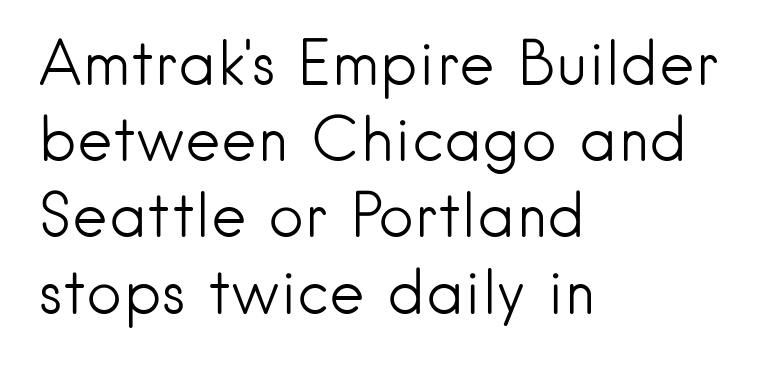
{"serif": "no", "italic": "no", "bold": "no", "weight": "light", "width": "normal", "stroke_contrast": "low", "x_height": "small", "monospaced": "no", "underline": "no", "align": "left", "line_spacing": "normal", "line_spacing_ratio": 1.25, "letter_spacing": "normal", "letter_spacing_em": 0.0, "glyph_px": 61}
